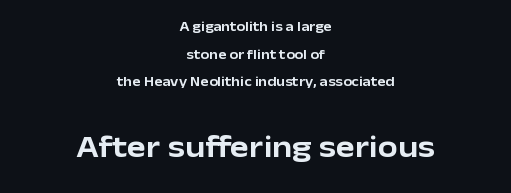
The setting favours the middle, as headings and verse often do. Between one letter and the next there's only the usual sliver of space. Any mark beneath the type? The region is blank. This sample uses an upright cut, with every glyph sitting square on the baseline. Visually, the bottom section dominates because its glyphs are scaled up. The passage shown is typed in a proportional face where columns would drift.
